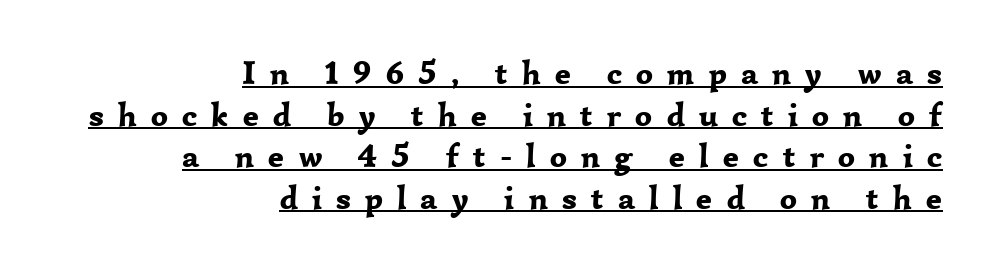
Q: Is the text bold? A: Yes.
Q: Is the text italic (slanted)? A: No, it is upright.
Q: Is the typeface a serif or a sans-serif typeface? A: Serif.
Q: Is the text underlined? A: Yes.
Q: How is the paragraph aligned? A: Right-aligned.
Q: Is the spacing between letters normal or unusually wide? A: Unusually wide.
Q: Is the spacing between lines tight, normal or loose? A: Normal.
Q: Width (condensed, normal, or wide)? A: Normal.
Q: Stroke contrast? A: Low.
Q: x-height? A: Medium.
Q: Monospaced? A: No.
